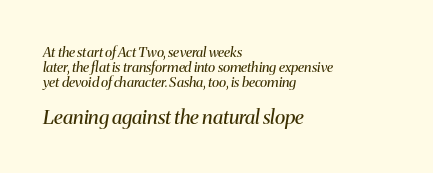
{"italic": "yes", "lean": "right", "slant_degrees": 8, "bold": "no", "underline": "no", "align": "left", "line_spacing": "tight", "line_spacing_ratio": 1.06, "letter_spacing": "normal", "letter_spacing_em": 0.0, "larger_block": "second", "size_ratio": 1.43, "glyph_px": 20}
